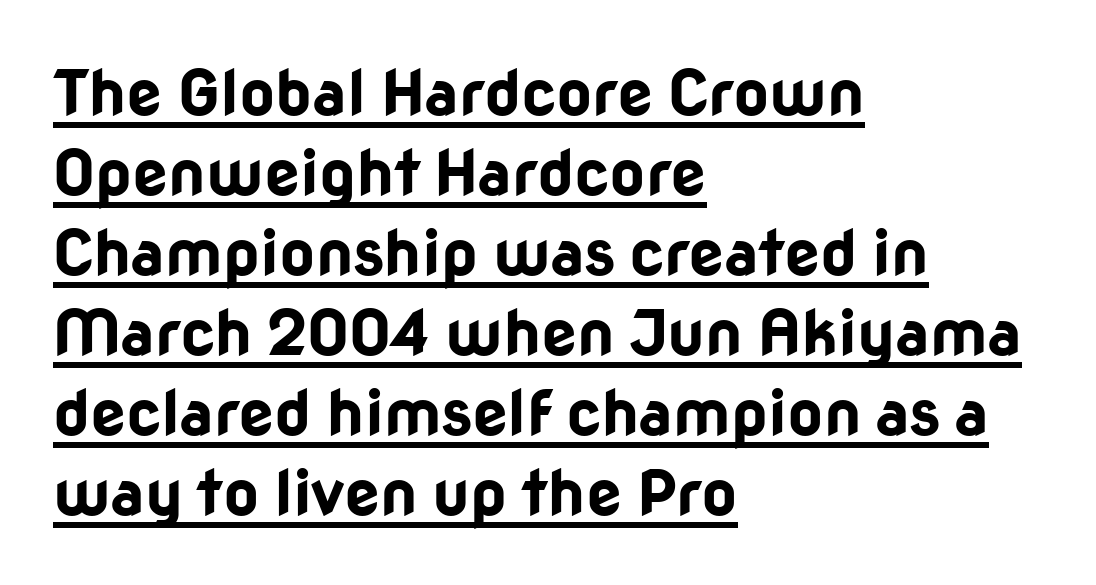
The image shows 63 px bold sans-serif type, upright; set left-aligned, normal line spacing (1.27x), normal letter spacing, underlined; low stroke contrast and a medium x-height.
